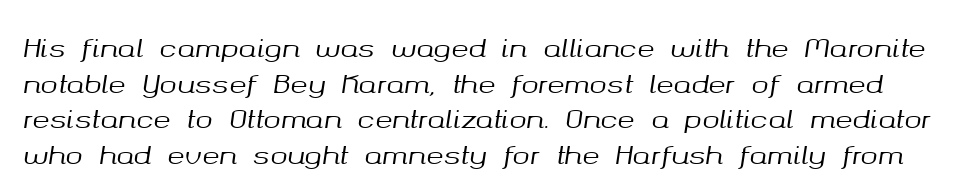
Q: Is the text italic (slanted)? A: Yes, it leans right by about 8 degrees.
Q: Is the text underlined? A: No.
Q: Is the spacing between letters normal or unusually wide? A: Normal.
Q: Is the spacing between lines tight, normal or loose? A: Normal.
